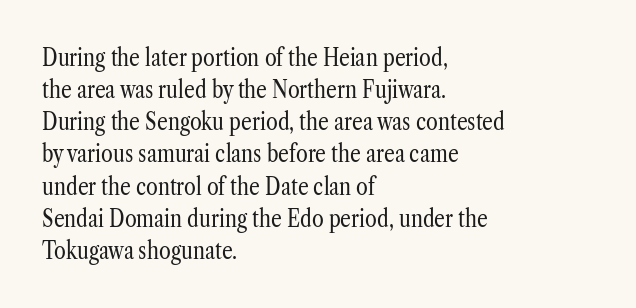
The strip under each line holds only bare page. You could call the tracking neutral — neither tight nor loose. Where is the straight margin? On the left. Upright lettering throughout. The weight tops out at a normal text grade.
